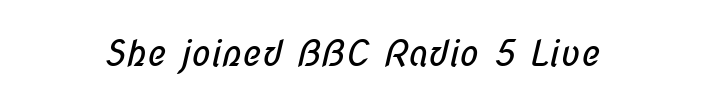
Words float on clear page, feet unadorned. The type is set solid horizontally, with unmodified tracking. This rendering employs a face without finishing strokes, i.e., a sans-serif. Summary of weight: not heavy and not bold.
